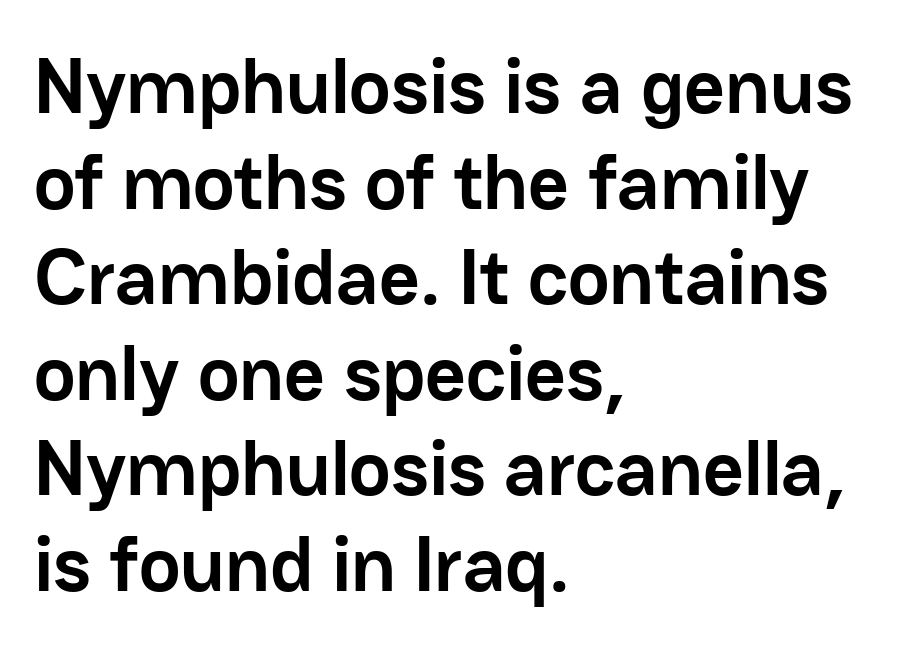
Q: Is the text bold? A: Yes.
Q: Is the text italic (slanted)? A: No, it is upright.
Q: Is the typeface a serif or a sans-serif typeface? A: Sans-serif.
Q: Is the text underlined? A: No.
Q: How is the paragraph aligned? A: Left-aligned.
Q: Is the spacing between letters normal or unusually wide? A: Normal.
Q: Width (condensed, normal, or wide)? A: Normal.
Q: Stroke contrast? A: Low.
Q: x-height? A: Medium.
Q: Monospaced? A: No.
